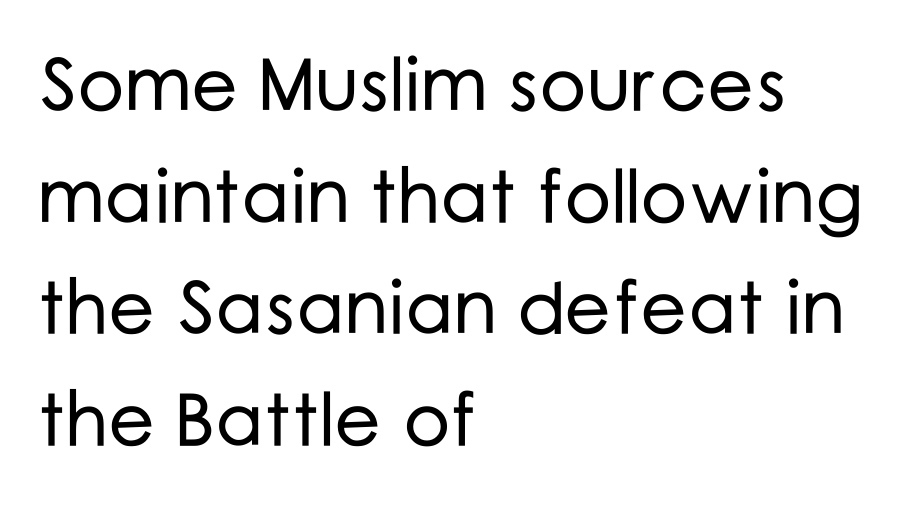
The image shows 74 px sans-serif type, upright; set left-aligned, normal line spacing (1.51x), normal letter spacing, not underlined; low stroke contrast and a medium x-height.
